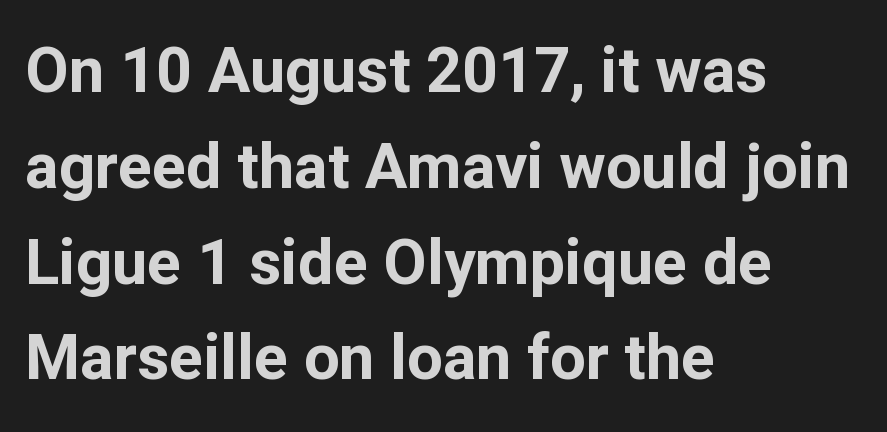
{"serif": "no", "italic": "no", "bold": "yes", "weight": "bold", "width": "normal", "stroke_contrast": "low", "x_height": "medium", "monospaced": "no", "underline": "no", "align": "left", "line_spacing": "normal", "line_spacing_ratio": 1.52, "letter_spacing": "normal", "letter_spacing_em": 0.0, "glyph_px": 63}
